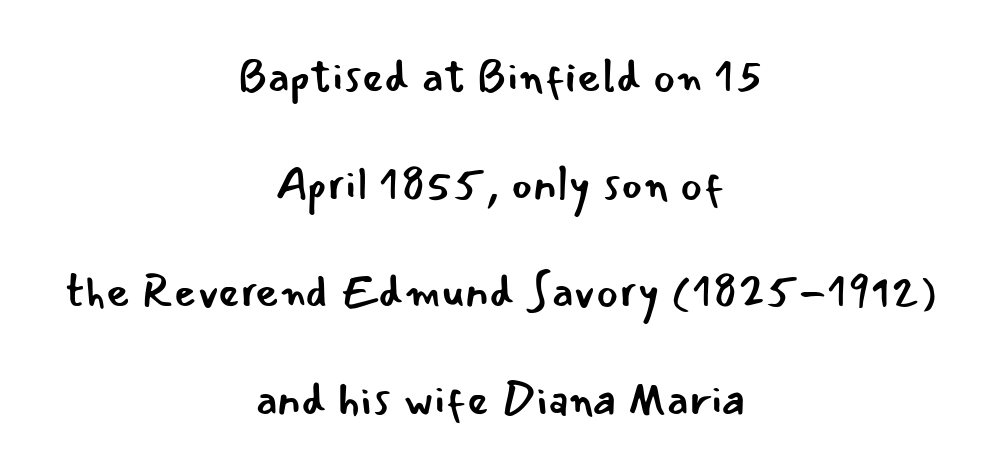
{"serif": "no", "italic": "no", "bold": "no", "weight": "regular", "width": "normal", "stroke_contrast": "low", "x_height": "small", "monospaced": "no", "underline": "no", "align": "center", "line_spacing": "loose", "line_spacing_ratio": 2.34, "letter_spacing": "normal", "letter_spacing_em": 0.0, "glyph_px": 46}
